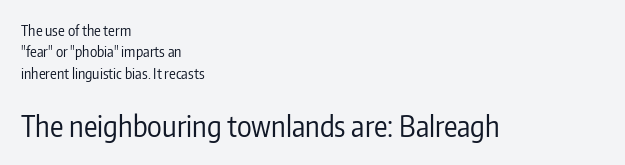
{"serif": "no", "italic": "no", "bold": "no", "weight": "regular", "width": "condensed", "stroke_contrast": "low", "x_height": "medium", "monospaced": "no", "underline": "no", "align": "left", "line_spacing": "normal", "line_spacing_ratio": 1.53, "letter_spacing": "normal", "letter_spacing_em": 0.0, "larger_block": "second", "size_ratio": 2.0, "glyph_px": 28}
